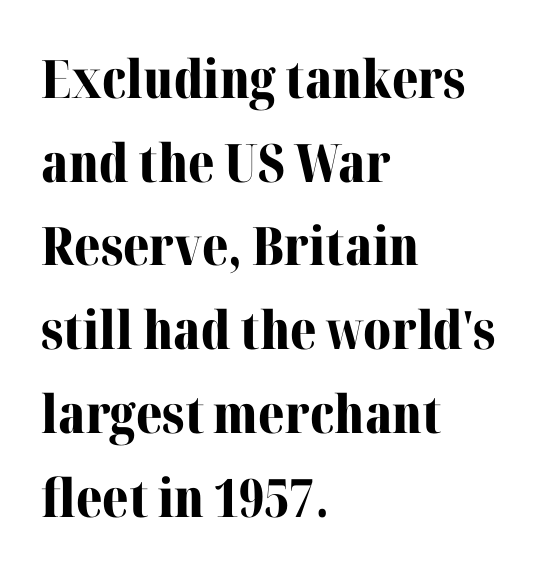
The image shows 53 px bold serif type, upright; set left-aligned, normal line spacing (1.58x), normal letter spacing, not underlined; medium stroke contrast and a medium x-height.
